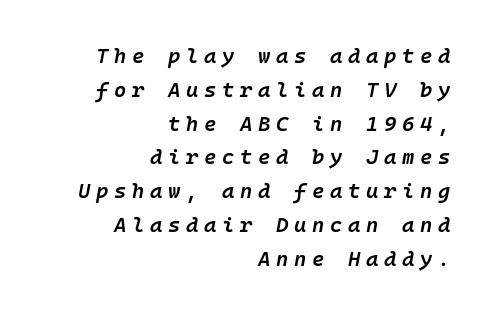
The image shows 21 px text type, italic (leaning right); set right-aligned, normal line spacing (1.61x), unusually wide letter spacing (+0.27 em), not underlined.
